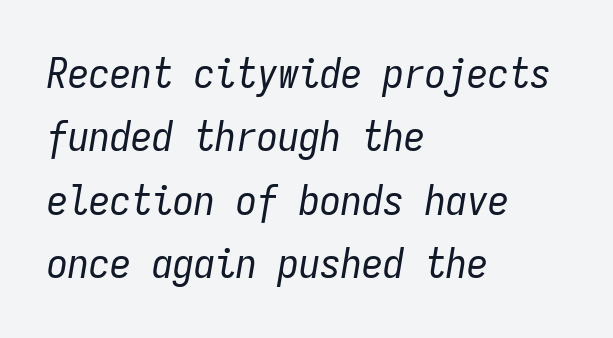
Q: Is the text bold? A: No.
Q: Is the text italic (slanted)? A: Yes, it leans right by about 9 degrees.
Q: Is the text underlined? A: No.
Q: How is the paragraph aligned? A: Left-aligned.
Q: Is the spacing between letters normal or unusually wide? A: Normal.
Q: Is the spacing between lines tight, normal or loose? A: Normal.
Q: Width (condensed, normal, or wide)? A: Condensed.
Q: Stroke contrast? A: Low.
Q: x-height? A: Medium.
Q: Monospaced? A: Yes.
